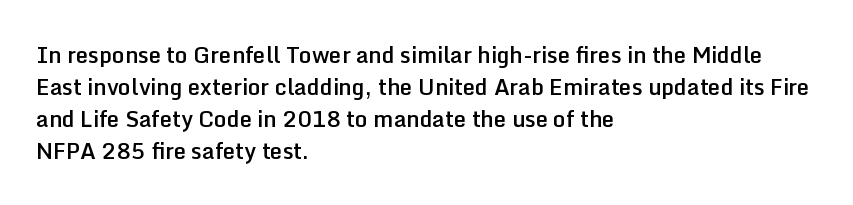
The image shows 22 px text type, upright; set left-aligned, normal line spacing (1.46x), normal letter spacing, not underlined.
